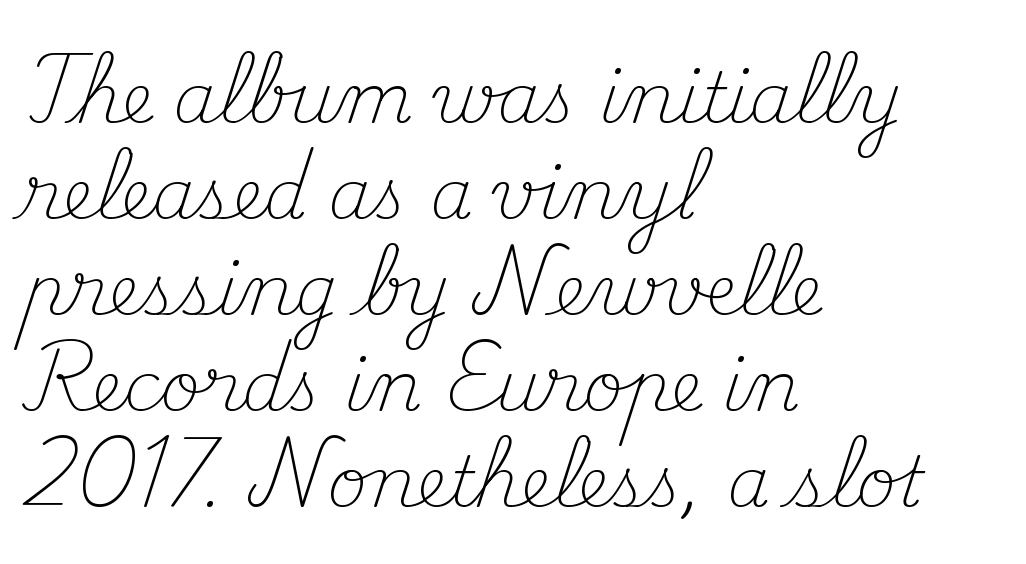
Q: Is the text bold? A: No.
Q: Is the text italic (slanted)? A: Yes.
Q: Is the typeface a serif or a sans-serif typeface? A: Serif.
Q: Is the text underlined? A: No.
Q: How is the paragraph aligned? A: Left-aligned.
Q: Is the spacing between letters normal or unusually wide? A: Normal.
Q: Is the spacing between lines tight, normal or loose? A: Normal.
Q: Width (condensed, normal, or wide)? A: Normal.
Q: Stroke contrast? A: Medium.
Q: x-height? A: Small.
Q: Monospaced? A: No.
